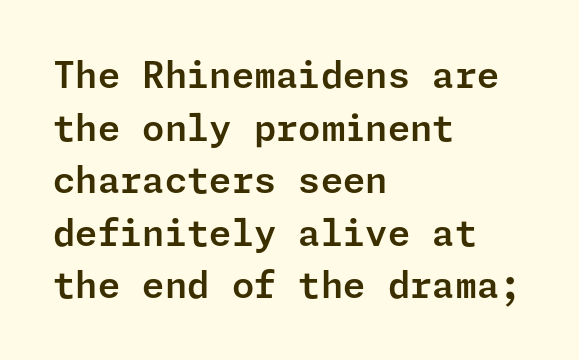
{"serif": "no", "italic": "no", "width": "normal", "stroke_contrast": "low", "x_height": "medium", "underline": "no", "align": "left", "line_spacing": "normal", "line_spacing_ratio": 1.46, "letter_spacing": "normal", "letter_spacing_em": 0.0, "glyph_px": 36}
